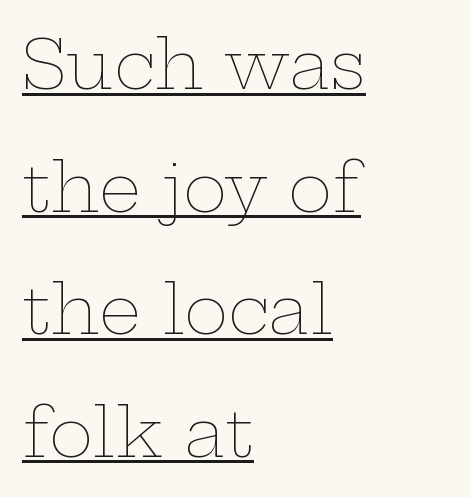
Stems here are at most as thick as an everyday book face. Note the varied advance widths — an 'i' is clearly narrower than an 'm'. The specimen includes a rule beneath the text block's lines. It's the straight-up-and-down kind of type.
